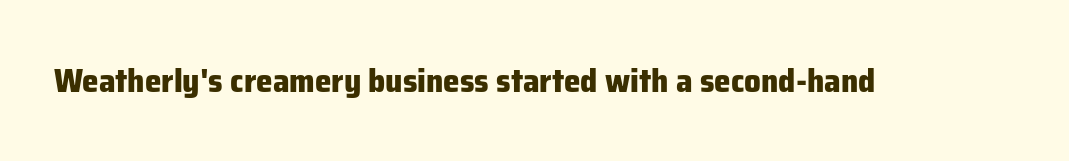
Q: Is the text bold? A: Yes.
Q: Is the text italic (slanted)? A: No, it is upright.
Q: Is the typeface a serif or a sans-serif typeface? A: Sans-serif.
Q: Is the text underlined? A: No.
Q: Is the spacing between letters normal or unusually wide? A: Normal.
Q: Width (condensed, normal, or wide)? A: Normal.
Q: Stroke contrast? A: Low.
Q: x-height? A: Medium.
Q: Monospaced? A: No.
